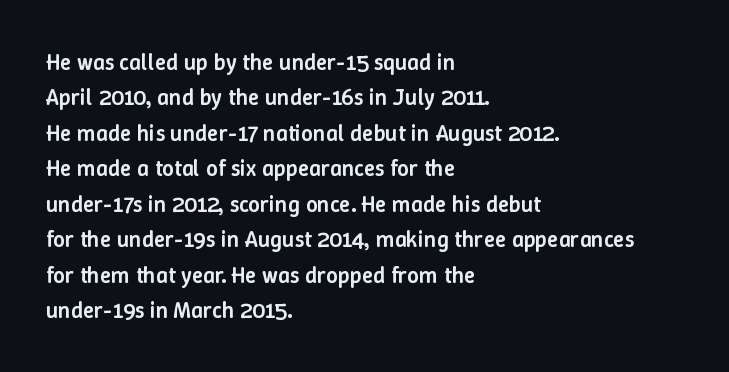
A bit beefed up — I'd call it semibold rather than bold. Upright lettering throughout. Students, observe: this is what conventionally led text looks like. The typesetter chose a ragged-right arrangement here. The rendering keeps characters at their native spacing. Only glyphs here, with clear space below each row.
